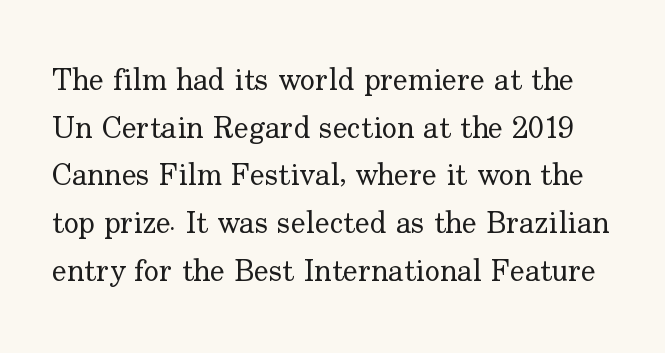
Q: Is the text bold? A: No.
Q: Is the text italic (slanted)? A: No, it is upright.
Q: Is the typeface a serif or a sans-serif typeface? A: Serif.
Q: Is the text underlined? A: No.
Q: Is the spacing between letters normal or unusually wide? A: Normal.
Q: Is the spacing between lines tight, normal or loose? A: Normal.
Q: Width (condensed, normal, or wide)? A: Normal.
Q: Stroke contrast? A: Low.
Q: x-height? A: Small.
Q: Monospaced? A: No.
